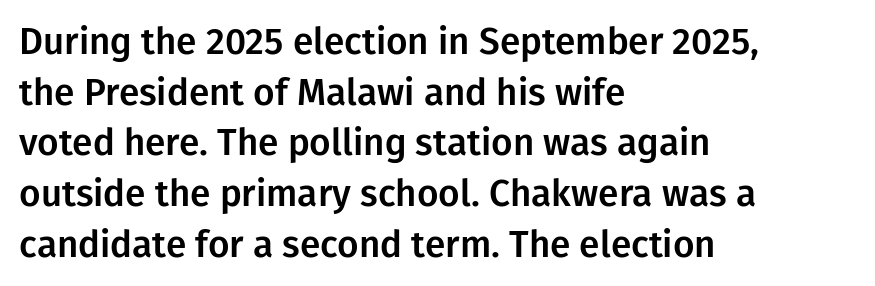
Q: Is the text italic (slanted)? A: No, it is upright.
Q: Is the typeface a serif or a sans-serif typeface? A: Sans-serif.
Q: Is the text underlined? A: No.
Q: How is the paragraph aligned? A: Left-aligned.
Q: Is the spacing between letters normal or unusually wide? A: Normal.
Q: Is the spacing between lines tight, normal or loose? A: Normal.
Q: Width (condensed, normal, or wide)? A: Normal.
Q: Stroke contrast? A: Low.
Q: x-height? A: Medium.
Q: Monospaced? A: No.
